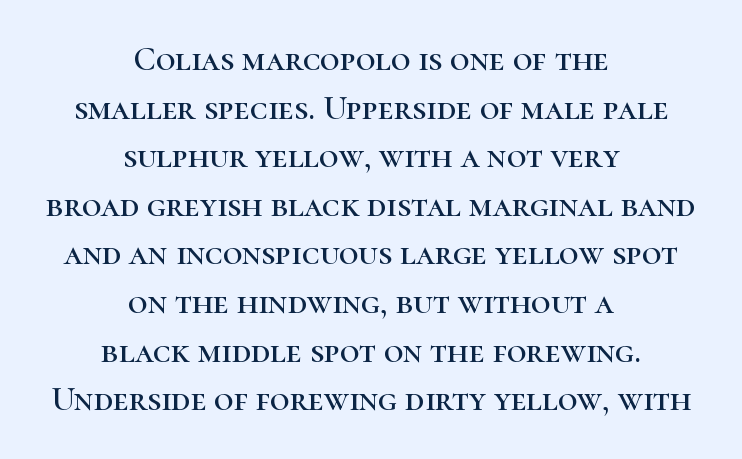
Q: Is the text italic (slanted)? A: No, it is upright.
Q: Is the typeface a serif or a sans-serif typeface? A: Serif.
Q: Is the text underlined? A: No.
Q: How is the paragraph aligned? A: Centered.
Q: Is the spacing between letters normal or unusually wide? A: Normal.
Q: Is the spacing between lines tight, normal or loose? A: Normal.
Q: Width (condensed, normal, or wide)? A: Normal.
Q: Stroke contrast? A: High.
Q: x-height? A: Medium.
Q: Monospaced? A: No.
